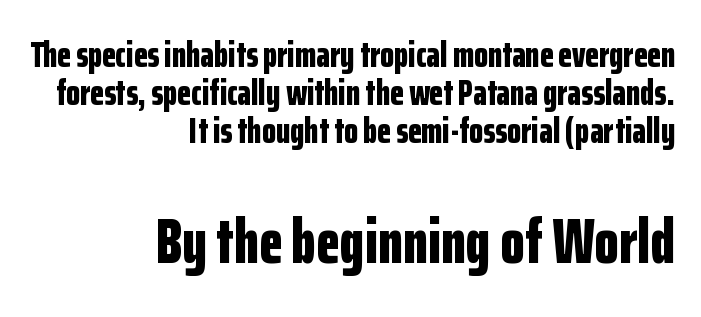
The image shows 63 px bold, condensed sans-serif type, upright; set right-aligned, tight line spacing (1.06x), normal letter spacing, not underlined; the second (bottom) block is 1.75x larger; low stroke contrast and a medium x-height.
